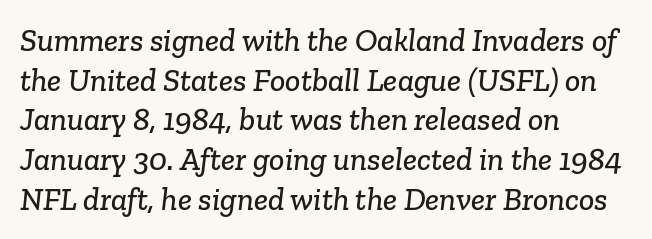
Q: Is the typeface a serif or a sans-serif typeface? A: Serif.
Q: Is the text underlined? A: No.
Q: How is the paragraph aligned? A: Left-aligned.
Q: Is the spacing between letters normal or unusually wide? A: Normal.
Q: Width (condensed, normal, or wide)? A: Normal.
Q: Stroke contrast? A: Low.
Q: x-height? A: Medium.
Q: Monospaced? A: No.
